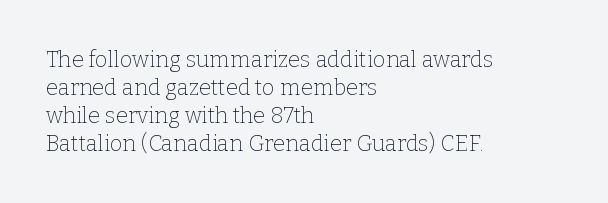
No extra ink here — the face is not bold. Students, observe: this is what conventionally led text looks like. Visually the block forms a straight wall on the left and a jagged coastline on the right. Clear beneath every line of the passage.
